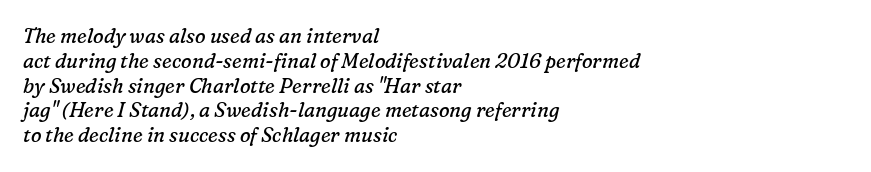
Notice how the stems are inclined rather than vertical — that's the hallmark of italics. The line texture is even and compact thanks to regular tracking. Any mark beneath the type? The region is blank. Is the type heavy? It reads as light-to-regular instead. The paragraph has a hard left edge and a soft right edge.
